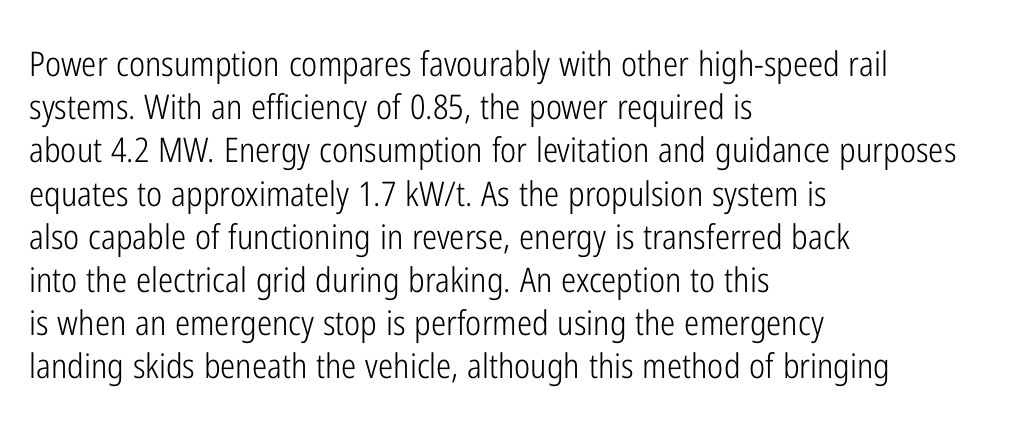
Q: Is the text bold? A: No.
Q: Is the text italic (slanted)? A: No, it is upright.
Q: Is the typeface a serif or a sans-serif typeface? A: Sans-serif.
Q: Is the text underlined? A: No.
Q: How is the paragraph aligned? A: Left-aligned.
Q: Is the spacing between letters normal or unusually wide? A: Normal.
Q: Is the spacing between lines tight, normal or loose? A: Normal.
Q: Width (condensed, normal, or wide)? A: Condensed.
Q: Stroke contrast? A: Low.
Q: x-height? A: Medium.
Q: Monospaced? A: No.
